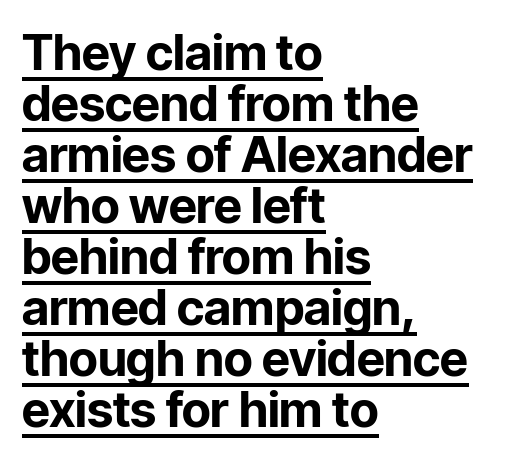
A typesetter would call this zero additional tracking. Where is the straight margin? On the left. What weight is shown? A full bold with thick strokes. The face used here appears with an underline applied. How would I describe the line gaps? Narrow and economical.
